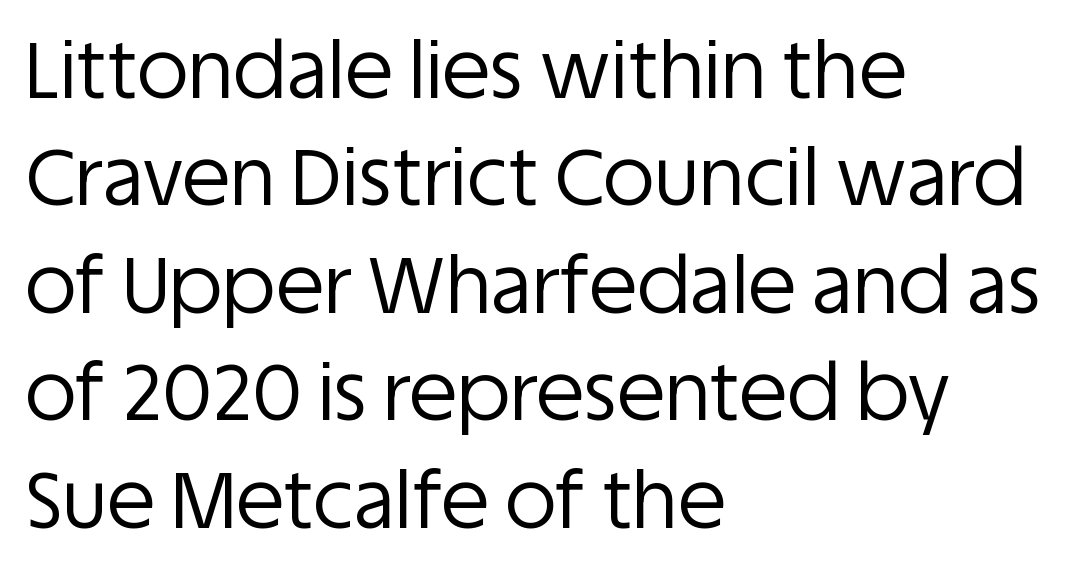
{"serif": "no", "italic": "no", "bold": "no", "weight": "regular", "width": "normal", "stroke_contrast": "low", "x_height": "large", "monospaced": "no", "underline": "no", "align": "left", "line_spacing": "normal", "line_spacing_ratio": 1.36, "letter_spacing": "normal", "letter_spacing_em": 0.0, "glyph_px": 79}
